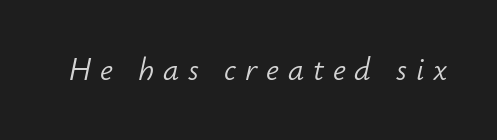
Tall strokes in this sample are angled rather than plumb. The letters are spread apart with noticeably loose tracking. Bare-footed words on every line. A light-to-regular cut is what we see here.
